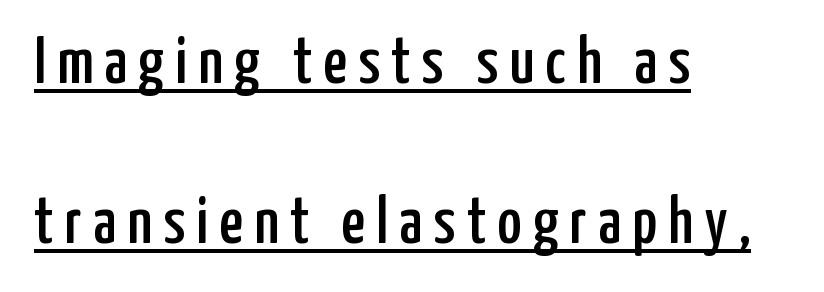
Where is the straight margin? On the left. A typographer would call this underscored text. The letters stand straight up with perfectly vertical stems. The rendering uses natural spacing where letterforms have individual widths.
